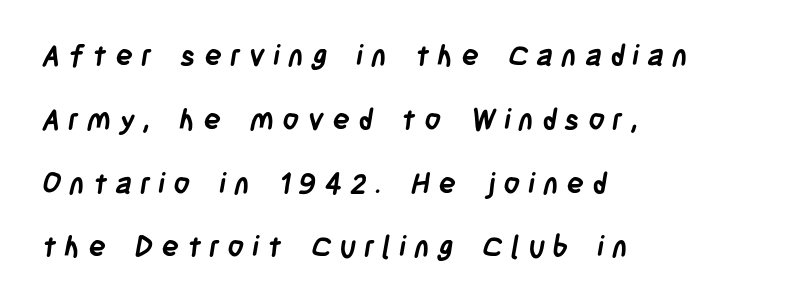
The image shows 29 px semibold, condensed sans-serif type; set left-aligned, loose line spacing (2.2x), unusually wide letter spacing (+0.28 em), not underlined; low stroke contrast and a large x-height.
